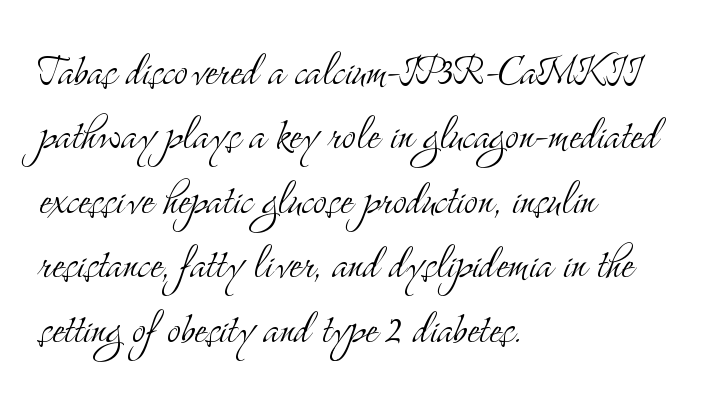
{"serif": "yes", "bold": "no", "weight": "light", "width": "condensed", "stroke_contrast": "medium", "x_height": "small", "monospaced": "no", "underline": "no", "align": "left", "line_spacing_ratio": 1.24, "letter_spacing": "normal", "letter_spacing_em": 0.0, "glyph_px": 52}
